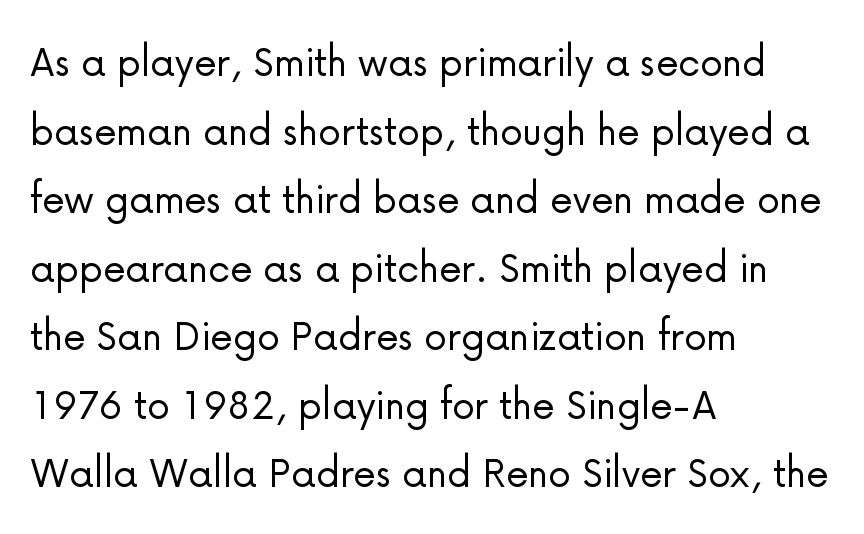
Ordinary non-slanted type is in use. Typographically, this falls in the sans-serif category. Plain, unruled lines of type. Character widths vary here, with narrow letters taking less room than wide ones.
